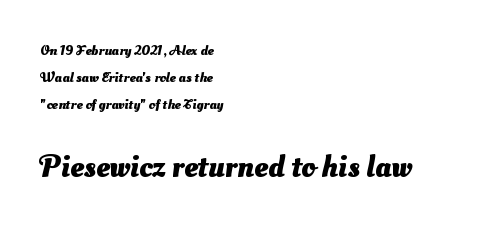
{"serif": "no", "bold": "yes", "weight": "heavy", "width": "normal", "stroke_contrast": "medium", "x_height": "small", "monospaced": "no", "underline": "no", "align": "left", "line_spacing": "loose", "line_spacing_ratio": 1.92, "letter_spacing": "normal", "letter_spacing_em": 0.0, "larger_block": "second", "size_ratio": 2.21, "glyph_px": 31}
